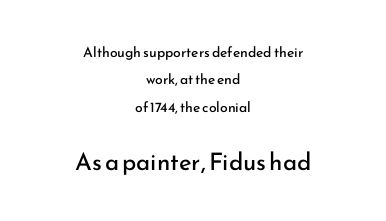
{"italic": "no", "bold": "no", "underline": "no", "align": "center", "line_spacing": "loose", "line_spacing_ratio": 1.96, "letter_spacing": "normal", "letter_spacing_em": 0.0, "larger_block": "second", "size_ratio": 1.71, "glyph_px": 24}
